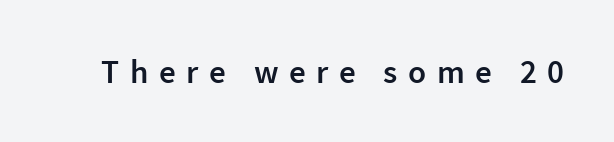
{"serif": "no", "italic": "no", "bold": "semi", "weight": "semibold", "width": "normal", "x_height": "medium", "monospaced": "no", "underline": "no", "letter_spacing": "wide", "letter_spacing_em": 0.32, "glyph_px": 33}
